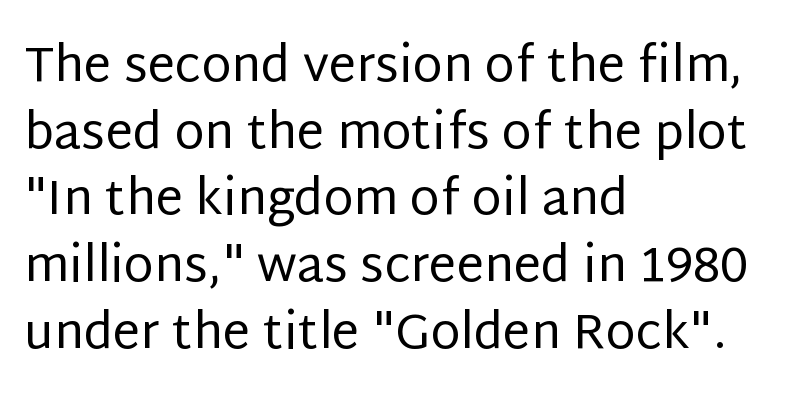
The image shows 49 px regular-weight sans-serif type, upright; set left-aligned, normal line spacing (1.36x), normal letter spacing, not underlined; low stroke contrast and a large x-height.
